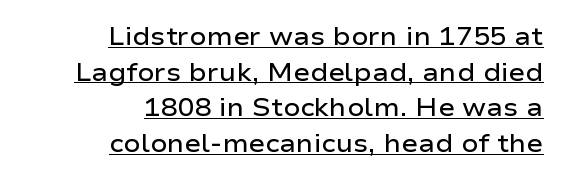
These lines carry some extra weight — a demibold, not a full bold. Quick note: not italic, upright. Short and long lines alike share a common ending point at right. Reading down the column, the eye jumps a familiar distance to each next line. The specimen includes a rule beneath the text block's lines. A typesetter would call this zero additional tracking.
